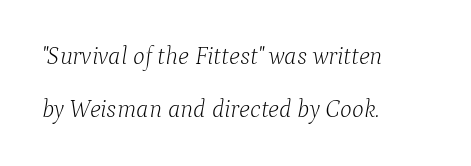
The image shows 25 px text type, italic (leaning right); set left-aligned, loose line spacing (2.12x), normal letter spacing, not underlined.
